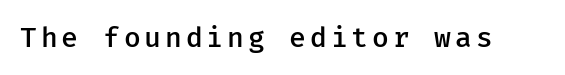
{"serif": "no", "italic": "no", "bold": "semi", "weight": "semibold", "width": "normal", "stroke_contrast": "low", "x_height": "medium", "underline": "no", "glyph_px": 28}
